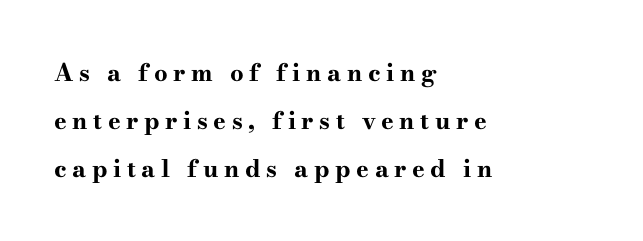
{"italic": "no", "bold": "yes", "underline": "no", "align": "left", "line_spacing": "loose", "line_spacing_ratio": 1.99, "letter_spacing": "wide", "letter_spacing_em": 0.23, "glyph_px": 24}
